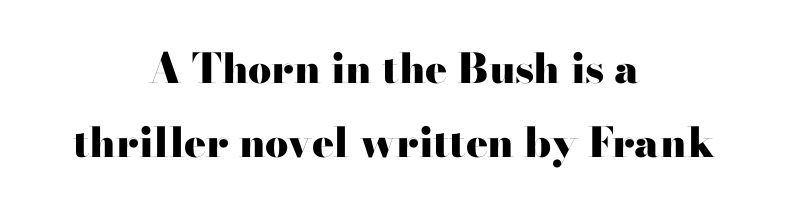
{"serif": "yes", "italic": "no", "bold": "yes", "weight": "heavy", "width": "wide", "stroke_contrast": "high", "x_height": "small", "monospaced": "no", "underline": "no", "align": "center", "line_spacing_ratio": 1.81, "letter_spacing": "normal", "letter_spacing_em": 0.0, "glyph_px": 41}
